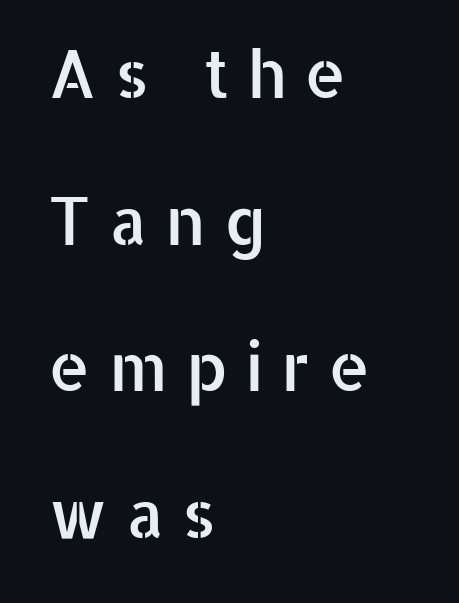
No italicization has been applied; the sample stays upright. The area under the type is left untouched. Honestly, the letter spacing is so wide it's the main thing you notice. You could not count columns in this text — the font is proportionally spaced. This sample uses a sans-serif face. Reading down the column, the eye jumps a long way to each next line.
